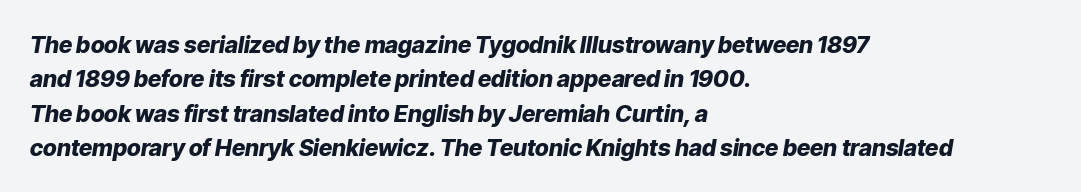
The image shows 23 px bold type, italic (leaning right); set left-aligned, normal line spacing (1.49x), normal letter spacing, not underlined.
